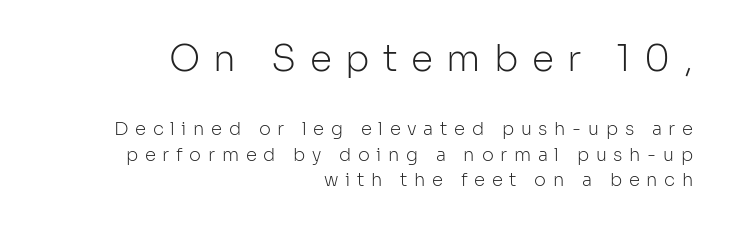
Ascenders rise straight up at ninety degrees. No extra ink here — the face is not bold. This rendering features lettering with no underline. The glyphs in this specimen are sans serif. In terms of leading, this rendering sits right in the middle. Casual observation: everything's shoved over to the right.
